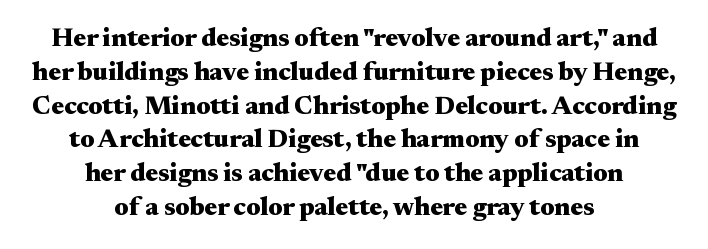
{"italic": "no", "bold": "yes", "underline": "no", "align": "center", "line_spacing": "normal", "line_spacing_ratio": 1.3, "letter_spacing": "normal", "letter_spacing_em": 0.0, "glyph_px": 26}
